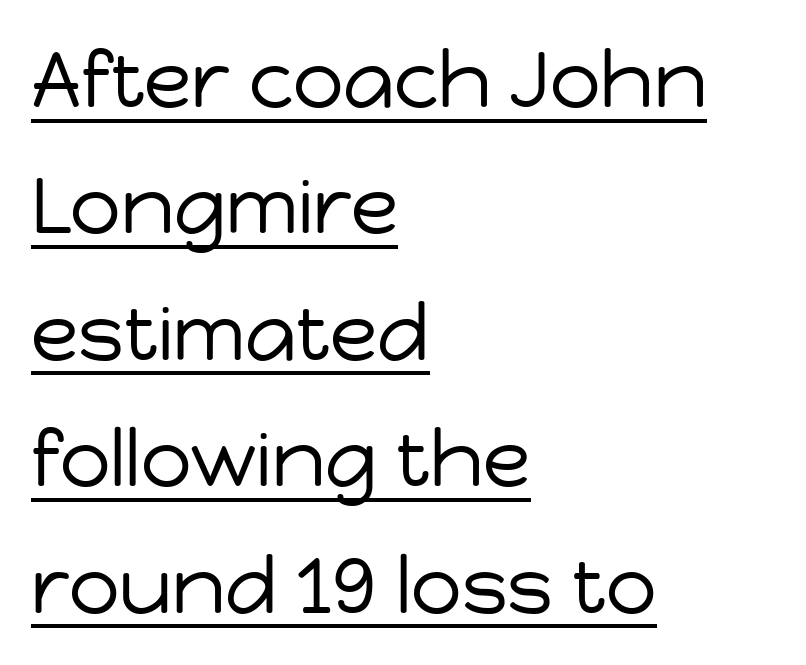
Words appear dense and cohesive because spacing is normal. Normally led — the rows are evenly, conventionally spaced. Font category for this specimen: sans-serif. Think standard paragraph weight, or any step lighter than that. Proportional: the letters do not fall into vertical columns. The letters stand upright; this is a roman face.
